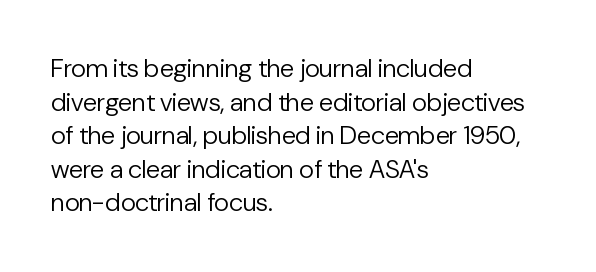
{"italic": "no", "bold": "no", "underline": "no", "align": "left", "line_spacing": "normal", "line_spacing_ratio": 1.29, "letter_spacing": "normal", "letter_spacing_em": 0.0, "glyph_px": 26}
